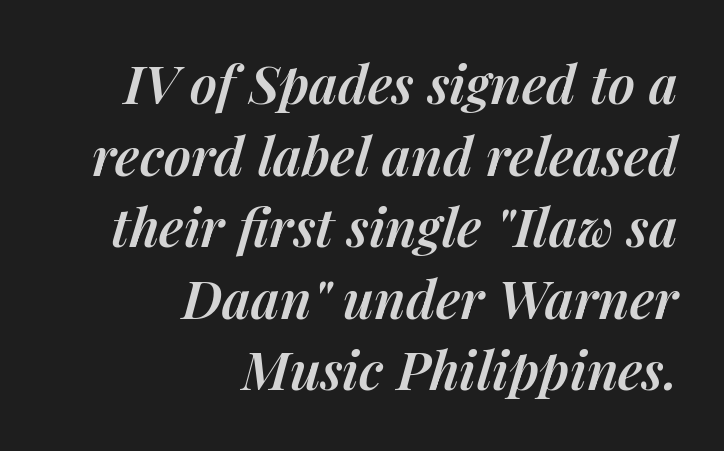
The image shows 53 px semibold type, italic (leaning right); set right-aligned, normal line spacing (1.35x), normal letter spacing, not underlined; medium stroke contrast and a medium x-height.
